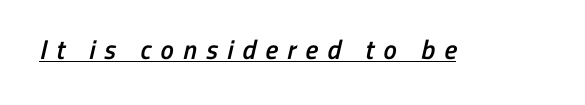
Students, this is semibold: more ink than regular, less than bold. The letterforms stand isolated, each surrounded by extra space. Compared with undecorated copy, this sample adds a rule below the words.
